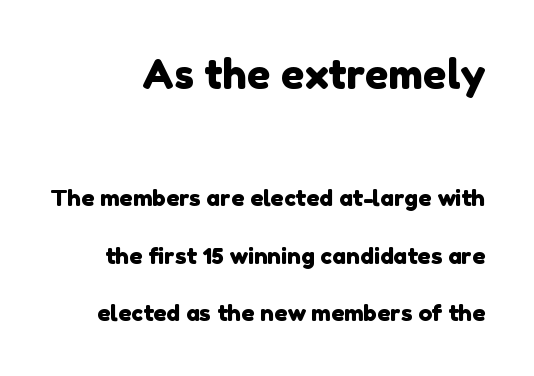
Airy leading. Examine the stroke ends and you'll find no serifs. Which chunk is bigger? The first one — the top block dwarfs the bottom. Underline: absent. Each word holds together tightly as a unit, with standard inter-letter gaps. Is this a fixed-width face? No — the glyphs have proportional, varying widths.
